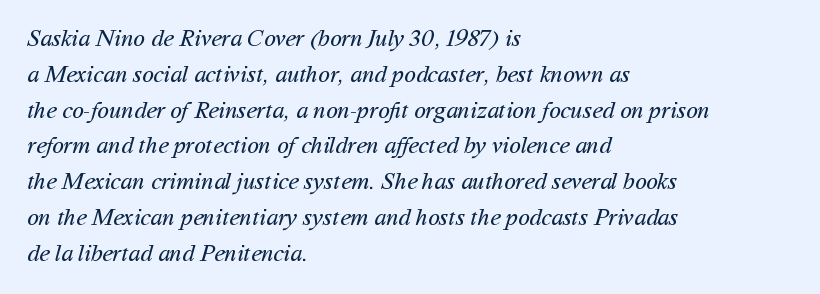
{"bold": "no", "underline": "no", "align": "left", "line_spacing": "normal", "line_spacing_ratio": 1.49, "letter_spacing": "normal", "letter_spacing_em": 0.0, "glyph_px": 24}
